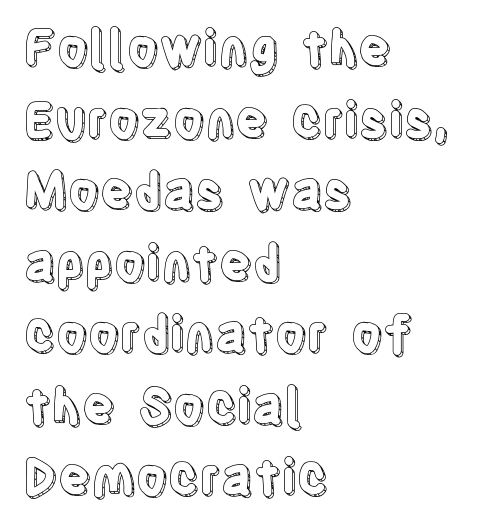
The ragged edge is on the right, which tells us the setting is flush left. This block has exactly the height ordinary leading produces. Descenders hang freely into open space. Looks like regular typesetting: each glyph gets only the width it needs.
